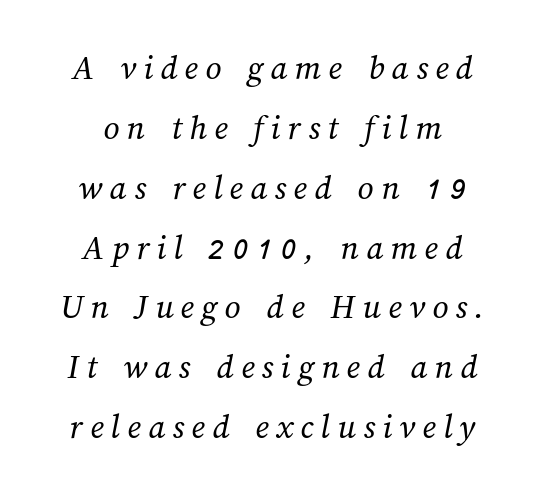
{"bold": "no", "weight": "regular", "width": "normal", "stroke_contrast": "medium", "x_height": "medium", "monospaced": "no", "underline": "no", "line_spacing_ratio": 1.71, "letter_spacing": "wide", "letter_spacing_em": 0.21, "glyph_px": 35}
